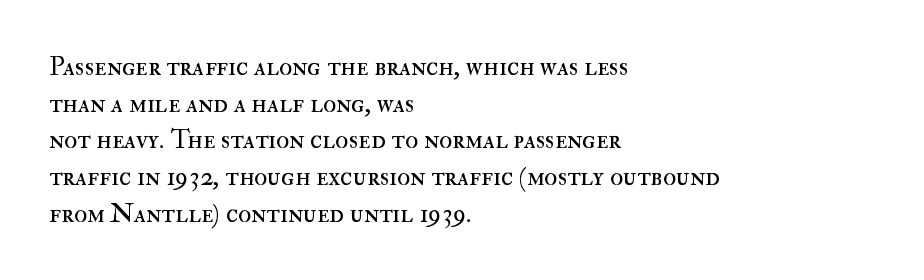
Q: Is the text bold? A: No.
Q: Is the text italic (slanted)? A: No, it is upright.
Q: Is the text underlined? A: No.
Q: How is the paragraph aligned? A: Left-aligned.
Q: Is the spacing between letters normal or unusually wide? A: Normal.
Q: Is the spacing between lines tight, normal or loose? A: Normal.
